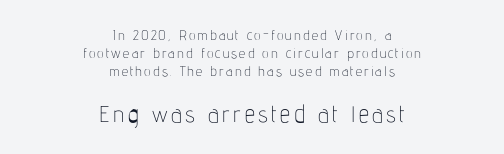
Q: Is the text bold? A: No.
Q: Is the text italic (slanted)? A: No, it is upright.
Q: Is the text underlined? A: No.
Q: How is the paragraph aligned? A: Centered.
Q: Is the spacing between lines tight, normal or loose? A: Normal.
Q: Which block of text is set in a larger size, the first (top) or the second (bottom)? A: The second (bottom) one.
